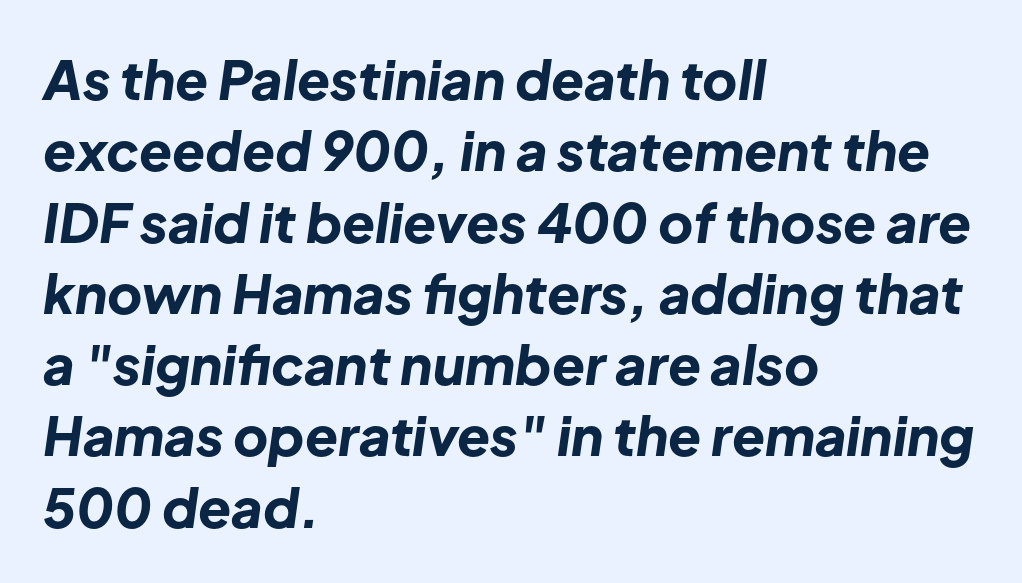
The image shows 54 px bold type, italic (leaning right); set left-aligned, normal line spacing (1.32x), normal letter spacing, not underlined; low stroke contrast and a medium x-height.
